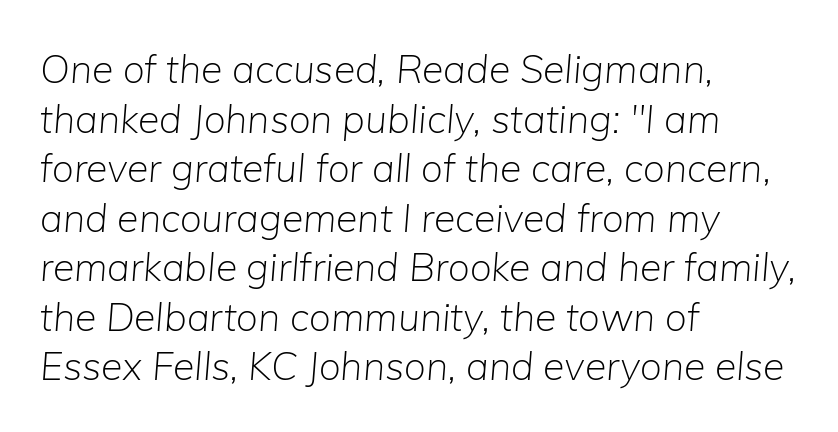
Q: Is the text bold? A: No.
Q: Is the text italic (slanted)? A: Yes, it leans right by about 5 degrees.
Q: Is the text underlined? A: No.
Q: How is the paragraph aligned? A: Left-aligned.
Q: Is the spacing between letters normal or unusually wide? A: Normal.
Q: Is the spacing between lines tight, normal or loose? A: Normal.
Q: Width (condensed, normal, or wide)? A: Normal.
Q: Stroke contrast? A: Low.
Q: x-height? A: Medium.
Q: Monospaced? A: No.
